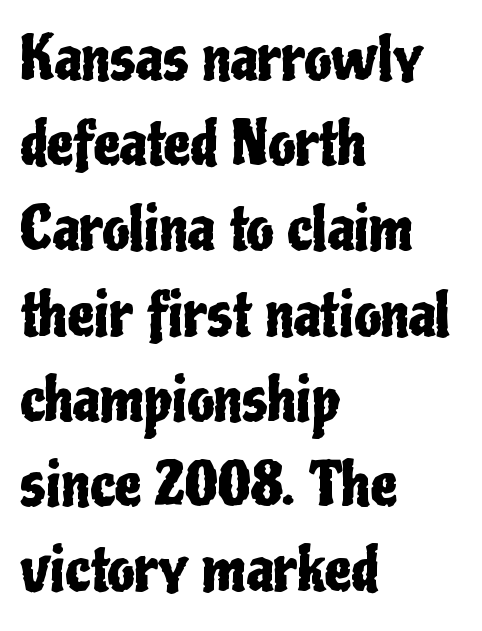
{"serif": "no", "italic": "no", "width": "condensed", "stroke_contrast": "low", "x_height": "medium", "monospaced": "no", "underline": "no", "align": "left", "line_spacing": "normal", "line_spacing_ratio": 1.42, "letter_spacing": "normal", "letter_spacing_em": 0.0, "glyph_px": 60}
